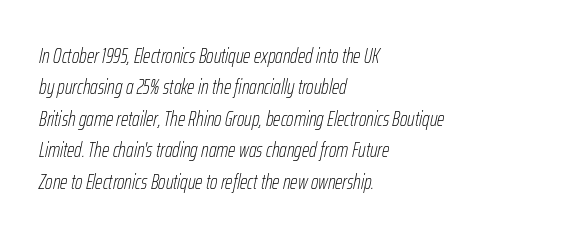
Casual observation: everything's shoved over to the left. Caption: face not bold, strokes unweighted. Underline: absent. The letters are slanted; this is an italic face.
